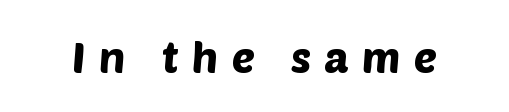
{"serif": "no", "width": "normal", "stroke_contrast": "low", "x_height": "large", "monospaced": "no", "underline": "no", "letter_spacing": "wide", "letter_spacing_em": 0.31, "glyph_px": 43}
